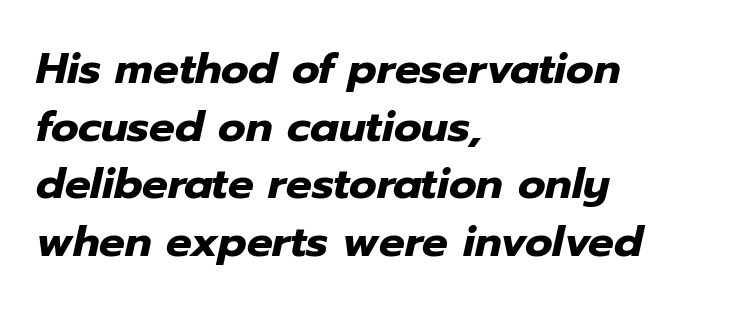
Only glyphs here, with clear space below each row. Typeset ragged right — the left edge is the straight one. The passage shown is typed in a proportional face where columns would drift. Stroke thickness is high; the sample reads as a true bold. Is the type slanted? Yes — the strokes lean at a clear angle.
